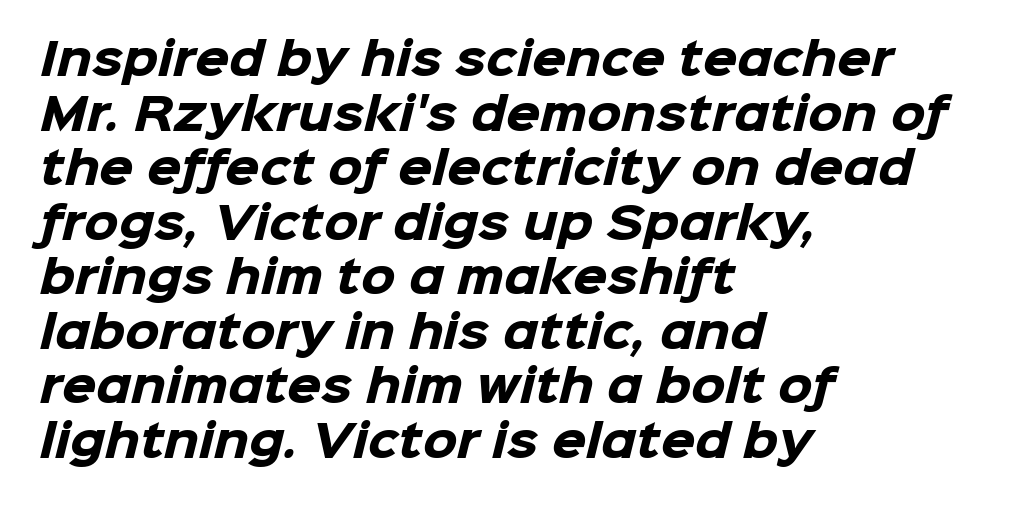
Its strokes are broad and dark, the hallmark of bold type. Proportional: the letters do not fall into vertical columns. Lines of text with bare space underneath. Does the copy run flush right? No — it runs flush left. Is the letter spacing exaggerated? No — it looks like the ordinary default.
